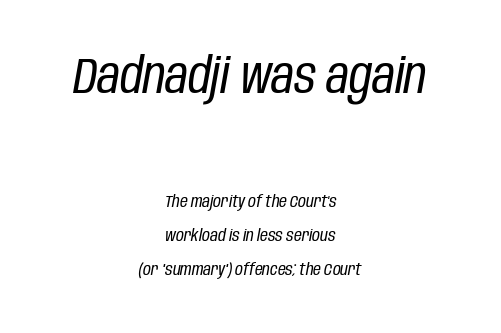
If you folded the block vertically in half, each line would mirror itself in length. Tracking value appears to be zero — textbook default spacing. Character widths vary here, with narrow letters taking less room than wide ones. The weight tops out at a normal text grade. Quick note: underline off. It's the slanting kind of type.
